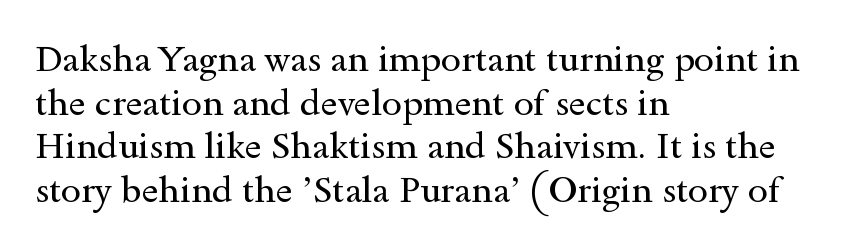
Q: Is the text bold? A: No.
Q: Is the text italic (slanted)? A: No, it is upright.
Q: Is the typeface a serif or a sans-serif typeface? A: Serif.
Q: Is the text underlined? A: No.
Q: How is the paragraph aligned? A: Left-aligned.
Q: Is the spacing between letters normal or unusually wide? A: Normal.
Q: Width (condensed, normal, or wide)? A: Wide.
Q: x-height? A: Small.
Q: Monospaced? A: No.
